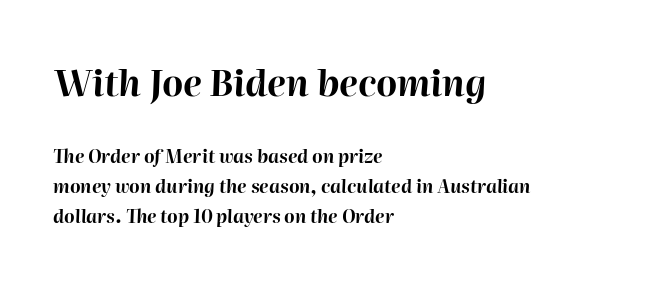
{"italic": "yes", "lean": "right", "slant_degrees": 2, "bold": "yes", "weight": "bold", "width": "normal", "stroke_contrast": "high", "x_height": "medium", "monospaced": "no", "underline": "no", "align": "left", "line_spacing": "normal", "line_spacing_ratio": 1.65, "letter_spacing": "normal", "letter_spacing_em": 0.0, "larger_block": "first", "size_ratio": 2.0, "glyph_px": 36}
